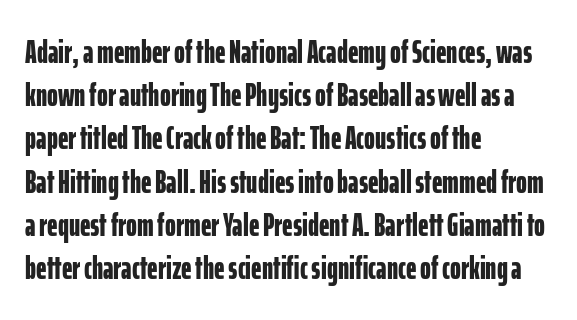
Regular leading. Examine the stroke ends and you'll find no serifs. Horizontal alignment here is leftward, the default for most running prose. How are the letters spaced? Ordinarily, with no added tracking. These lines are rendered in a variable-pitch font. Only glyphs here, with clear space below each row.
